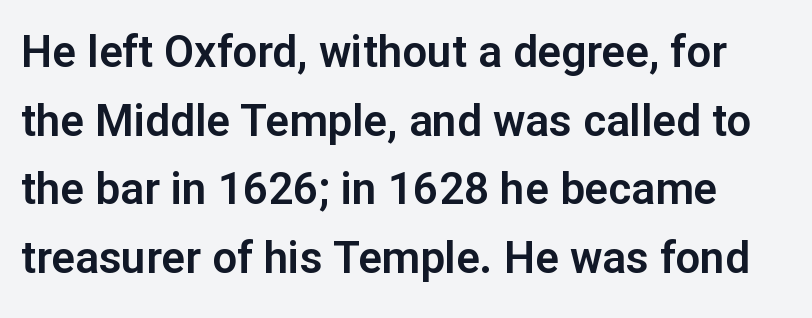
Quick note: interline space is typical. Looks like regular typesetting: each glyph gets only the width it needs. The face used here is rendered with its standard letterfit. The string is rendered with underlining switched off.
